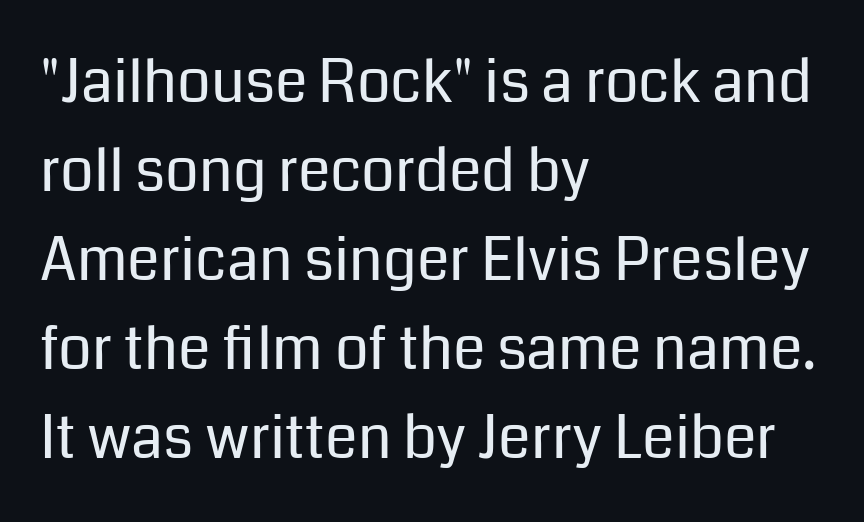
The image shows 59 px regular-weight sans-serif type, upright; set left-aligned, normal line spacing (1.51x), normal letter spacing, not underlined; low stroke contrast and a medium x-height.
